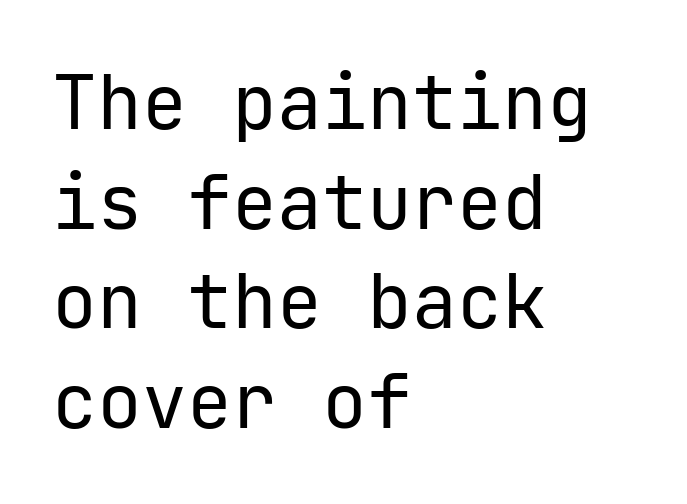
The image shows 75 px regular-weight sans-serif type, upright; set left-aligned, normal line spacing (1.33x), normal letter spacing, not underlined; low stroke contrast and a medium x-height.
